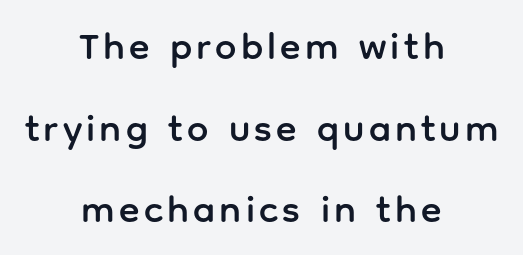
Q: Is the text italic (slanted)? A: No, it is upright.
Q: Is the typeface a serif or a sans-serif typeface? A: Sans-serif.
Q: Is the text underlined? A: No.
Q: How is the paragraph aligned? A: Centered.
Q: Is the spacing between lines tight, normal or loose? A: Loose.
Q: Width (condensed, normal, or wide)? A: Normal.
Q: Stroke contrast? A: Low.
Q: x-height? A: Medium.
Q: Monospaced? A: No.
